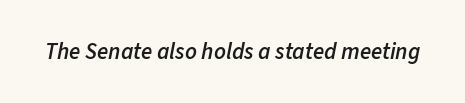
{"italic": "yes", "lean": "right", "slant_degrees": 11, "bold": "semi", "underline": "no", "letter_spacing": "normal", "letter_spacing_em": 0.0, "glyph_px": 23}
